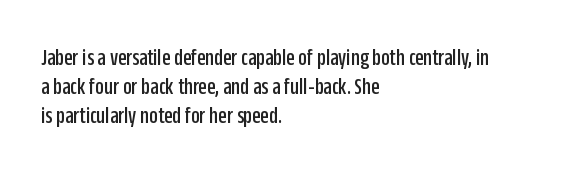
{"italic": "no", "underline": "no", "align": "left", "line_spacing_ratio": 1.2, "letter_spacing": "normal", "letter_spacing_em": 0.0, "glyph_px": 24}
